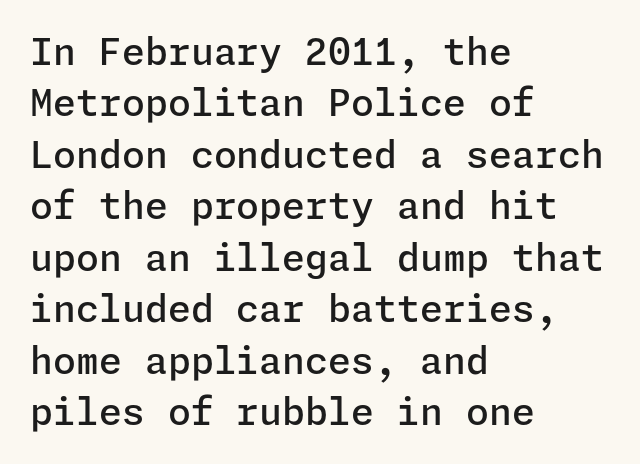
{"serif": "no", "italic": "no", "bold": "semi", "weight": "semibold", "width": "normal", "stroke_contrast": "low", "x_height": "medium", "underline": "no", "align": "left", "line_spacing": "normal", "line_spacing_ratio": 1.39, "letter_spacing": "normal", "letter_spacing_em": 0.0, "glyph_px": 37}
